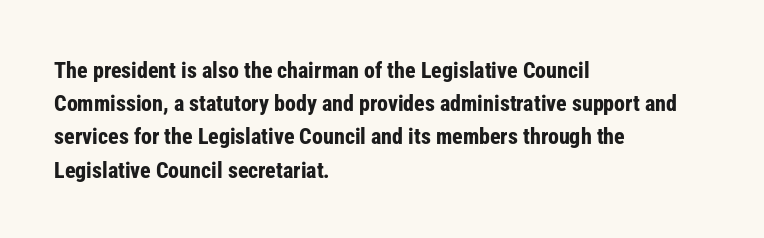
Q: Is the text bold? A: Yes.
Q: Is the text italic (slanted)? A: No, it is upright.
Q: Is the text underlined? A: No.
Q: How is the paragraph aligned? A: Left-aligned.
Q: Is the spacing between letters normal or unusually wide? A: Normal.
Q: Is the spacing between lines tight, normal or loose? A: Normal.
